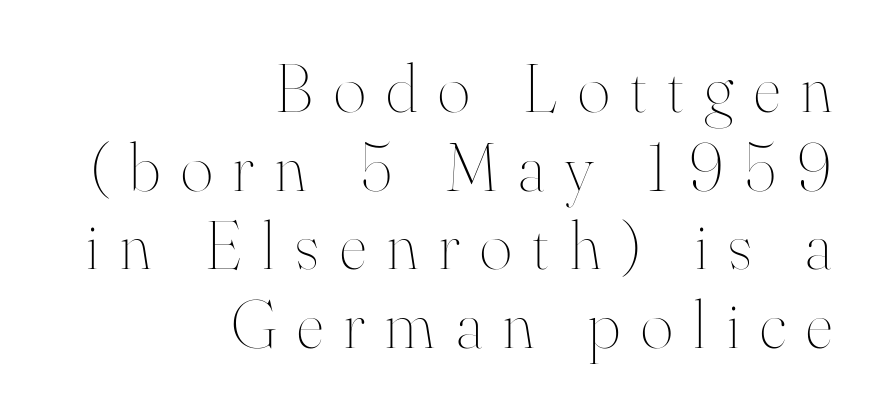
The image shows 69 px thin type, upright; set right-aligned, tight line spacing (1.14x), unusually wide letter spacing (+0.3 em), not underlined; high stroke contrast and a small x-height.
